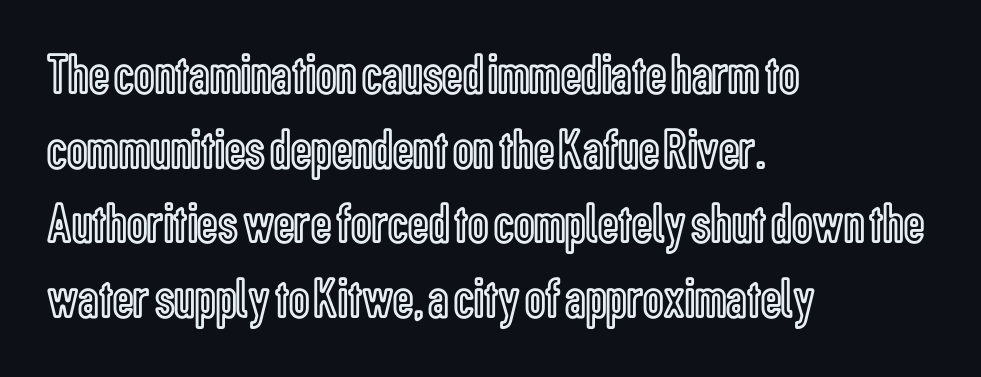
Q: Is the text italic (slanted)? A: No, it is upright.
Q: Is the text underlined? A: No.
Q: How is the paragraph aligned? A: Left-aligned.
Q: Is the spacing between letters normal or unusually wide? A: Normal.
Q: Is the spacing between lines tight, normal or loose? A: Normal.
Q: Width (condensed, normal, or wide)? A: Condensed.
Q: x-height? A: Medium.
Q: Monospaced? A: No.
